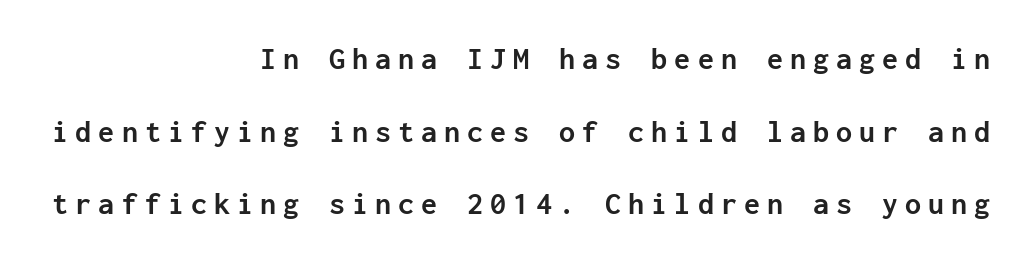
{"serif": "no", "italic": "no", "bold": "yes", "weight": "semibold", "width": "normal", "stroke_contrast": "low", "x_height": "medium", "monospaced": "yes", "underline": "no", "align": "right", "line_spacing": "loose", "line_spacing_ratio": 2.27, "letter_spacing": "wide", "letter_spacing_em": 0.22, "glyph_px": 32}
